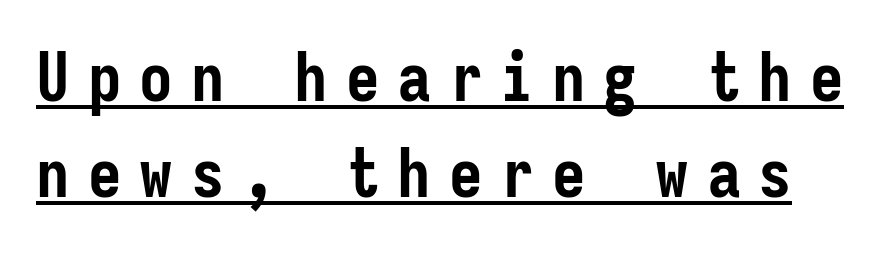
Q: Is the text bold? A: Yes.
Q: Is the text italic (slanted)? A: No, it is upright.
Q: Is the typeface a serif or a sans-serif typeface? A: Sans-serif.
Q: Is the text underlined? A: Yes.
Q: Is the spacing between letters normal or unusually wide? A: Unusually wide.
Q: Is the spacing between lines tight, normal or loose? A: Normal.
Q: Width (condensed, normal, or wide)? A: Condensed.
Q: Stroke contrast? A: Low.
Q: x-height? A: Medium.
Q: Monospaced? A: Yes.
